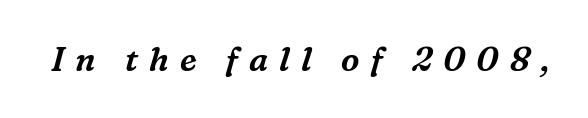
The image shows 33 px serif type, italic (leaning right); set unusually wide letter spacing (+0.34 em), not underlined; medium stroke contrast and a medium x-height.
